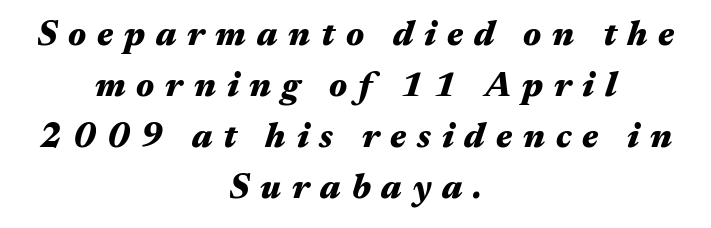
The area under the type is left untouched. One glance says typical: line gaps are just what's usual. Slanted lettering throughout. Each glyph is drawn with heavy, bold strokes. What stands out about the letter spacing? Its width — letters are far apart.
